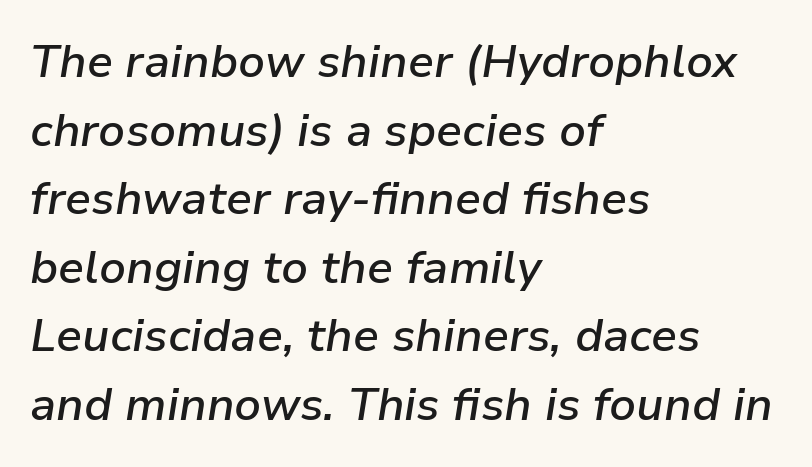
The lettering tilts uniformly, giving the passage an italic look. The zone under the glyphs is completely vacant. This sample keeps an unexceptional amount of space between lines. Observe the ordinary spacing: letters are neighbours, not strangers. The setting favours the left margin, as ordinary paragraphs usually do. The letters are semibold — heavier than regular but short of a full bold.
